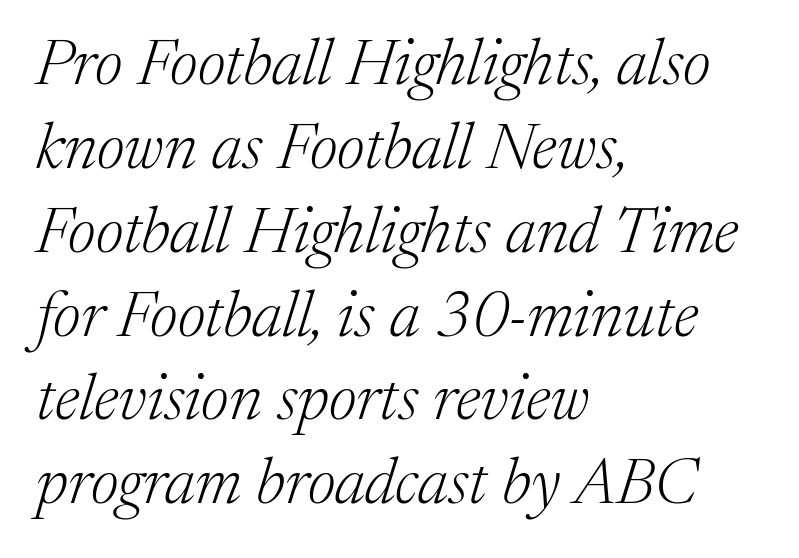
{"serif": "yes", "italic": "yes", "lean": "right", "slant_degrees": 17, "bold": "no", "weight": "light", "width": "normal", "stroke_contrast": "medium", "x_height": "medium", "monospaced": "no", "underline": "no", "align": "left", "line_spacing": "normal", "line_spacing_ratio": 1.29, "letter_spacing": "normal", "letter_spacing_em": 0.0, "glyph_px": 65}
